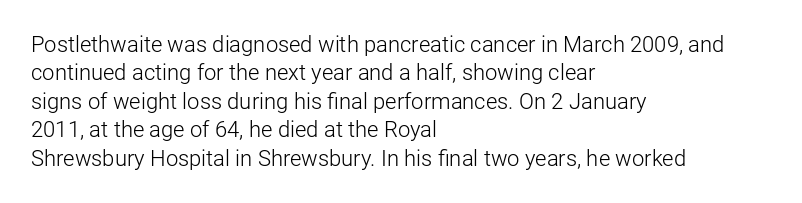
Q: Is the text bold? A: No.
Q: Is the text italic (slanted)? A: No, it is upright.
Q: Is the text underlined? A: No.
Q: How is the paragraph aligned? A: Left-aligned.
Q: Is the spacing between letters normal or unusually wide? A: Normal.
Q: Is the spacing between lines tight, normal or loose? A: Normal.
